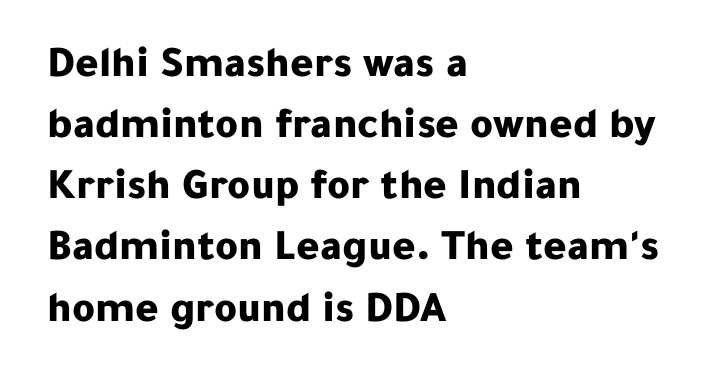
{"serif": "no", "italic": "no", "bold": "yes", "weight": "bold", "width": "normal", "stroke_contrast": "low", "x_height": "medium", "monospaced": "no", "underline": "no", "align": "left", "line_spacing": "normal", "line_spacing_ratio": 1.39, "letter_spacing": "normal", "letter_spacing_em": 0.0, "glyph_px": 44}
